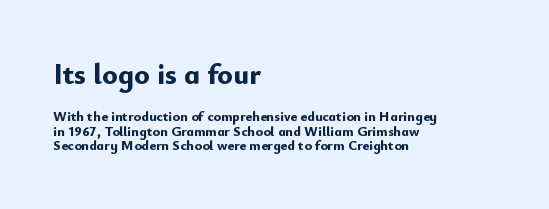
Q: Is the text bold? A: Yes.
Q: Is the text italic (slanted)? A: No, it is upright.
Q: Is the typeface a serif or a sans-serif typeface? A: Sans-serif.
Q: Is the text underlined? A: No.
Q: How is the paragraph aligned? A: Left-aligned.
Q: Is the spacing between letters normal or unusually wide? A: Normal.
Q: Is the spacing between lines tight, normal or loose? A: Tight.
Q: Which block of text is set in a larger size, the first (top) or the second (bottom)? A: The first (top) one.
Q: Width (condensed, normal, or wide)? A: Normal.
Q: Stroke contrast? A: Low.
Q: x-height? A: Small.
Q: Monospaced? A: No.
